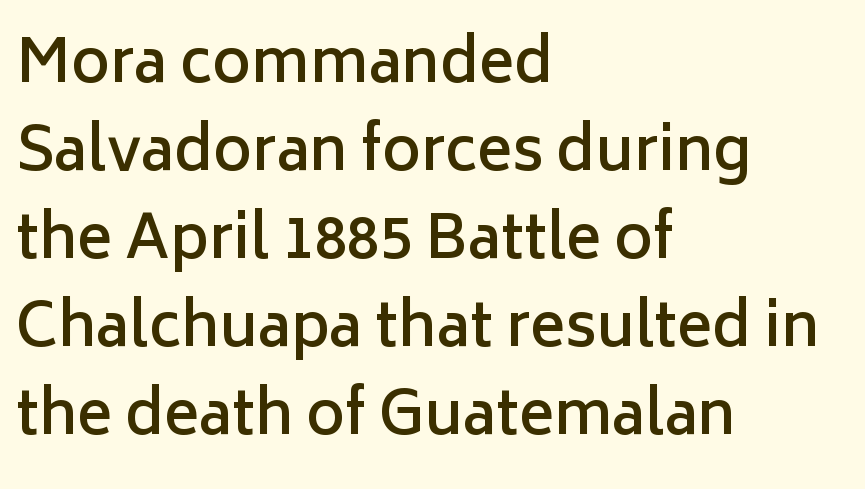
{"serif": "no", "italic": "no", "bold": "semi", "weight": "semibold", "width": "normal", "stroke_contrast": "low", "x_height": "medium", "monospaced": "no", "underline": "no", "align": "left", "line_spacing": "normal", "line_spacing_ratio": 1.49, "letter_spacing": "normal", "letter_spacing_em": 0.0, "glyph_px": 59}
